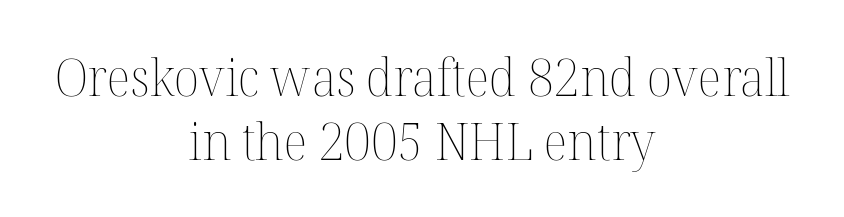
{"italic": "no", "bold": "no", "weight": "thin", "width": "normal", "stroke_contrast": "medium", "x_height": "medium", "monospaced": "no", "underline": "no", "align": "center", "line_spacing_ratio": 1.24, "letter_spacing": "normal", "letter_spacing_em": 0.0, "glyph_px": 52}
